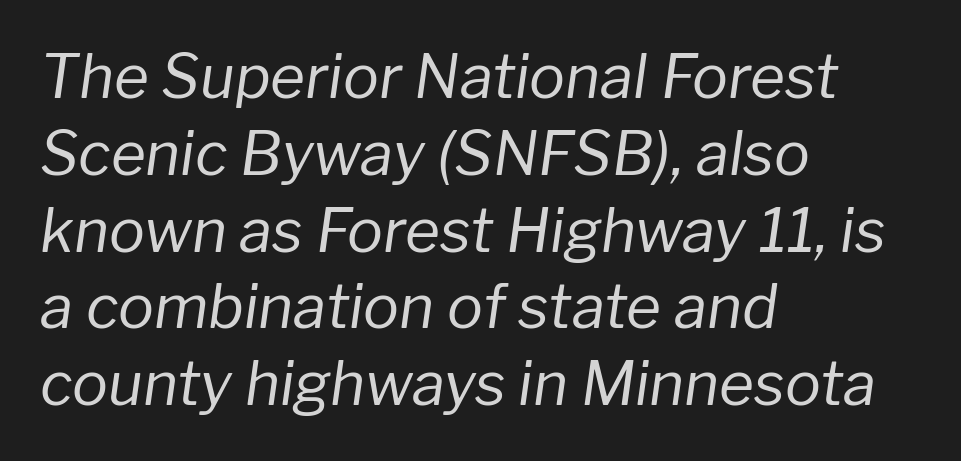
Q: Is the text bold? A: No.
Q: Is the text italic (slanted)? A: Yes, it leans right by about 8 degrees.
Q: Is the text underlined? A: No.
Q: How is the paragraph aligned? A: Left-aligned.
Q: Is the spacing between letters normal or unusually wide? A: Normal.
Q: Is the spacing between lines tight, normal or loose? A: Normal.
Q: Width (condensed, normal, or wide)? A: Normal.
Q: Stroke contrast? A: Low.
Q: x-height? A: Medium.
Q: Monospaced? A: No.
